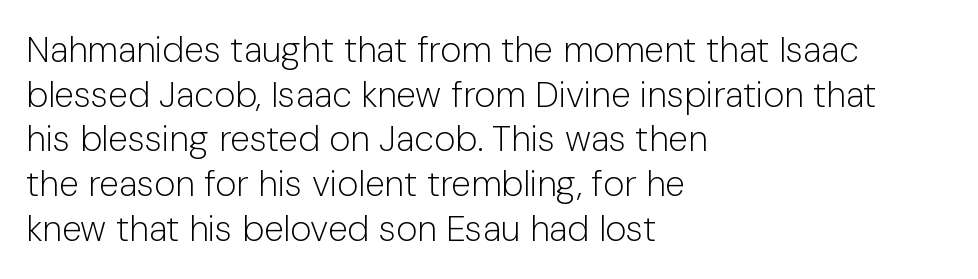
{"serif": "no", "italic": "no", "bold": "no", "weight": "light", "width": "normal", "stroke_contrast": "low", "x_height": "medium", "monospaced": "no", "underline": "no", "align": "left", "line_spacing_ratio": 1.24, "letter_spacing": "normal", "letter_spacing_em": 0.0, "glyph_px": 36}
